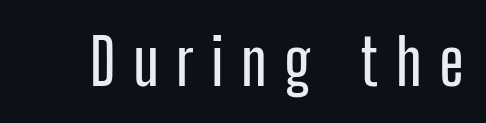
{"serif": "no", "italic": "no", "width": "condensed", "stroke_contrast": "low", "x_height": "medium", "monospaced": "no", "underline": "no", "letter_spacing": "wide", "letter_spacing_em": 0.27, "glyph_px": 64}
